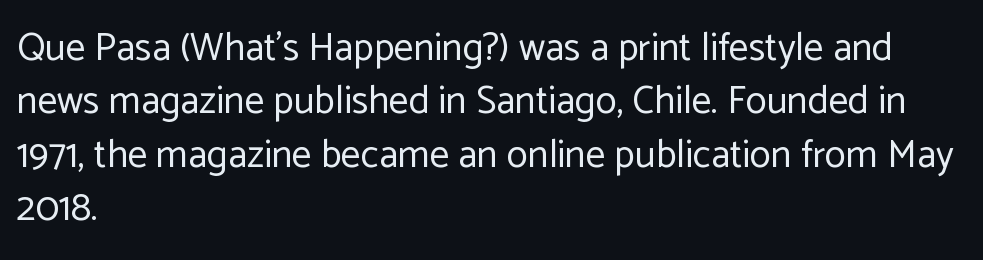
{"serif": "no", "italic": "no", "bold": "no", "weight": "regular", "width": "normal", "stroke_contrast": "low", "x_height": "medium", "monospaced": "no", "underline": "no", "align": "left", "line_spacing": "normal", "line_spacing_ratio": 1.37, "letter_spacing": "normal", "letter_spacing_em": 0.0, "glyph_px": 39}
